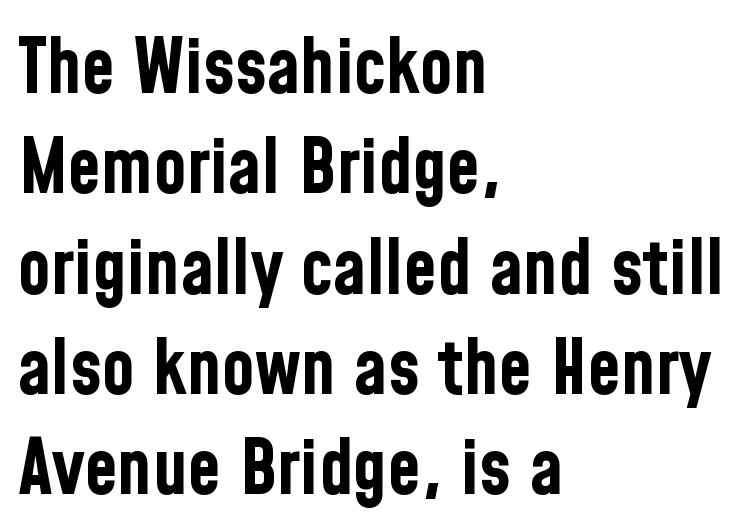
Ascenders rise straight up at ninety degrees. Where is the straight margin? On the left. Note the varied advance widths — an 'i' is clearly narrower than an 'm'. Has an underline been added? It has not. The font is running at its bold setting. Each word holds together tightly as a unit, with standard inter-letter gaps.
